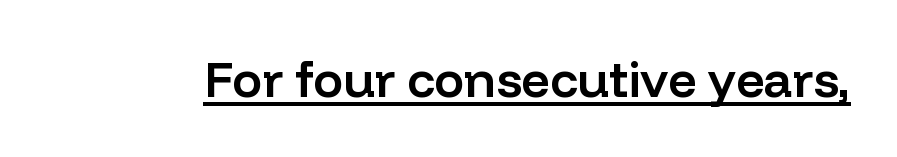
Q: Is the text bold? A: Semi-bold.
Q: Is the text italic (slanted)? A: No, it is upright.
Q: Is the typeface a serif or a sans-serif typeface? A: Sans-serif.
Q: Is the text underlined? A: Yes.
Q: Is the spacing between letters normal or unusually wide? A: Normal.
Q: Width (condensed, normal, or wide)? A: Normal.
Q: Stroke contrast? A: Low.
Q: x-height? A: Medium.
Q: Monospaced? A: No.
